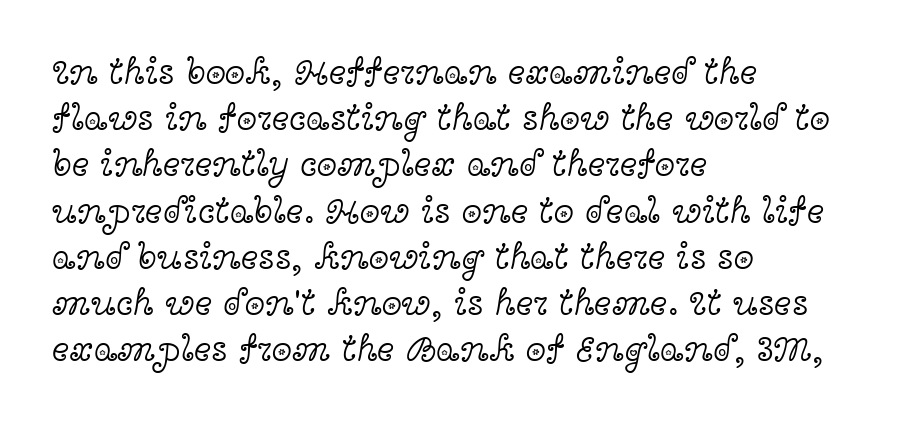
{"serif": "yes", "bold": "no", "weight": "light", "width": "wide", "x_height": "medium", "monospaced": "no", "underline": "no", "align": "left", "line_spacing": "normal", "line_spacing_ratio": 1.25, "letter_spacing": "normal", "letter_spacing_em": 0.0, "glyph_px": 37}
